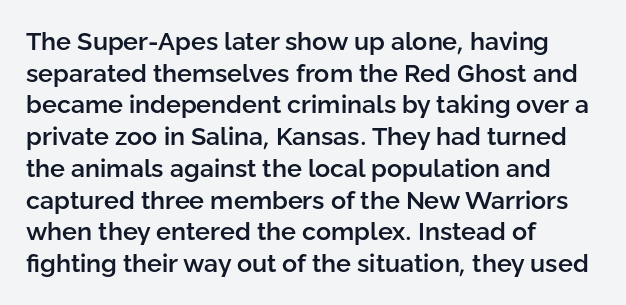
Q: Is the text bold? A: Semi-bold.
Q: Is the text italic (slanted)? A: No, it is upright.
Q: Is the text underlined? A: No.
Q: How is the paragraph aligned? A: Left-aligned.
Q: Is the spacing between letters normal or unusually wide? A: Normal.
Q: Is the spacing between lines tight, normal or loose? A: Normal.
